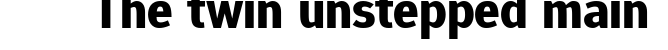
Q: Is the text bold? A: Yes.
Q: Is the text italic (slanted)? A: No, it is upright.
Q: Is the typeface a serif or a sans-serif typeface? A: Sans-serif.
Q: Is the text underlined? A: No.
Q: Is the spacing between letters normal or unusually wide? A: Normal.
Q: Width (condensed, normal, or wide)? A: Normal.
Q: Stroke contrast? A: Low.
Q: x-height? A: Medium.
Q: Monospaced? A: No.
